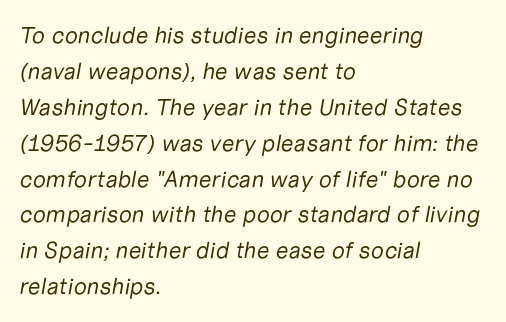
The image shows 23 px text type, italic (leaning right); set left-aligned, normal line spacing (1.56x), normal letter spacing, not underlined.
